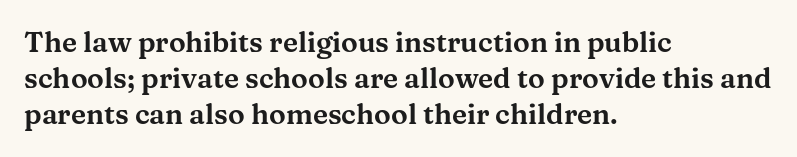
The image shows 28 px wide serif type, upright; set left-aligned, normal line spacing (1.29x), normal letter spacing, not underlined; medium stroke contrast and a medium x-height.
